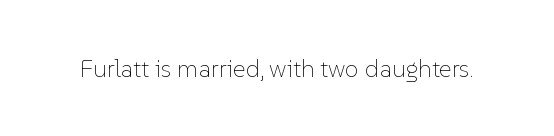
The rendering keeps characters at their native spacing. The font sits on the lighter half of the weight spectrum, regular included. Quick note: underline off. Is there any slant? The stems are plumb.
